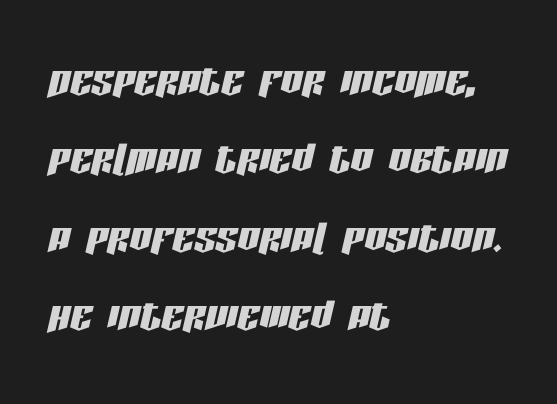
The image shows 54 px condensed type, italic (leaning right); set left-aligned, normal line spacing (1.45x), normal letter spacing, not underlined; low stroke contrast and a large x-height.
